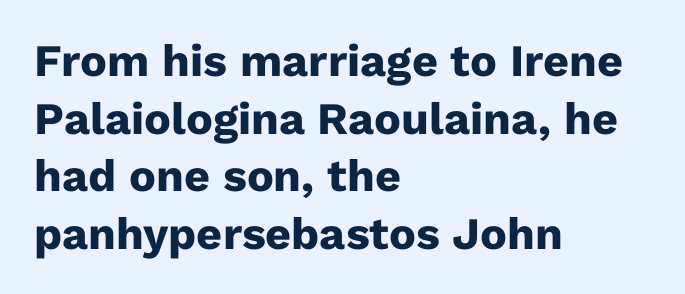
{"serif": "no", "italic": "no", "bold": "yes", "weight": "heavy", "width": "normal", "stroke_contrast": "low", "x_height": "medium", "monospaced": "no", "underline": "no", "align": "left", "line_spacing": "normal", "line_spacing_ratio": 1.28, "letter_spacing": "normal", "letter_spacing_em": 0.0, "glyph_px": 45}
